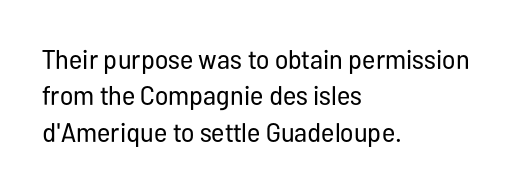
{"italic": "no", "bold": "no", "underline": "no", "align": "left", "line_spacing": "normal", "line_spacing_ratio": 1.35, "letter_spacing": "normal", "letter_spacing_em": 0.0, "glyph_px": 27}
